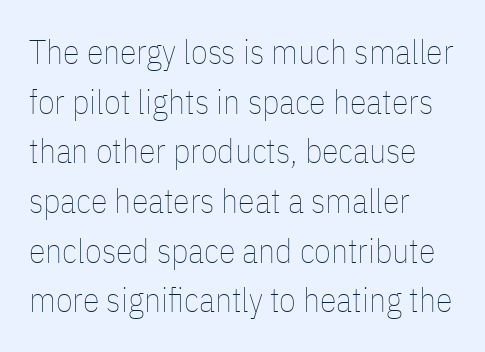
{"italic": "no", "bold": "no", "weight": "thin", "width": "condensed", "stroke_contrast": "low", "x_height": "medium", "monospaced": "no", "underline": "no", "align": "left", "line_spacing": "normal", "line_spacing_ratio": 1.46, "letter_spacing": "normal", "letter_spacing_em": 0.0, "glyph_px": 34}
